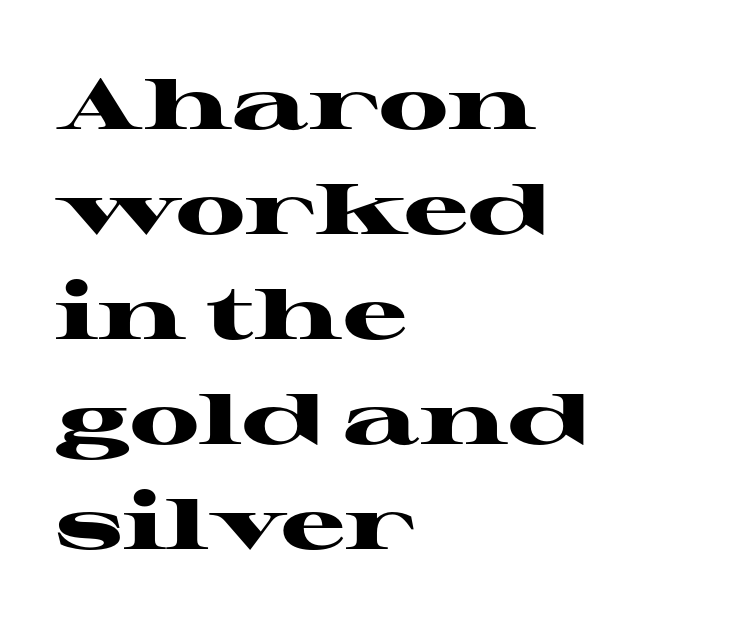
The image shows 72 px heavy, wide serif type, upright; set left-aligned, normal line spacing (1.46x), normal letter spacing, not underlined; high stroke contrast and a medium x-height.
